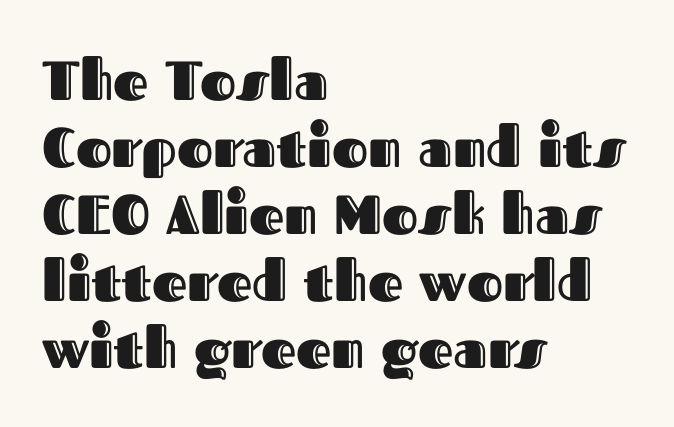
{"italic": "no", "width": "normal", "x_height": "medium", "monospaced": "no", "underline": "no", "align": "left", "line_spacing_ratio": 1.22, "letter_spacing": "normal", "letter_spacing_em": 0.0, "glyph_px": 55}
